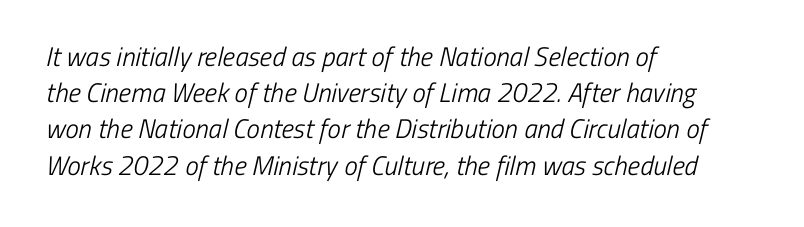
Leading: standard. Standard letterfit; no display-style spreading of the glyphs. The strokes are not fattened; the text isn't bold. All the whitespace from short lines collects on the right. Glance below the letters and you will spot only blank space.
